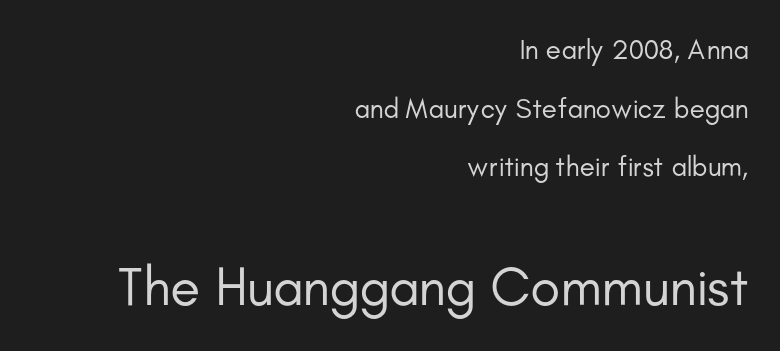
Is this a fixed-width face? No — the glyphs have proportional, varying widths. The passage shown begins with its smaller block and ends with its larger one. Students, note that the glyphs here touch the page at normal intervals. Compared with typical paragraphs, the rows here are farther apart. Weight class: somewhere from thin through regular. The words here are not underlined.
